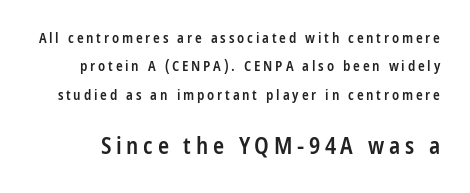
Q: Is the text bold? A: Semi-bold.
Q: Is the text italic (slanted)? A: No, it is upright.
Q: Is the text underlined? A: No.
Q: Is the spacing between letters normal or unusually wide? A: Unusually wide.
Q: Is the spacing between lines tight, normal or loose? A: Loose.
Q: Which block of text is set in a larger size, the first (top) or the second (bottom)? A: The second (bottom) one.
